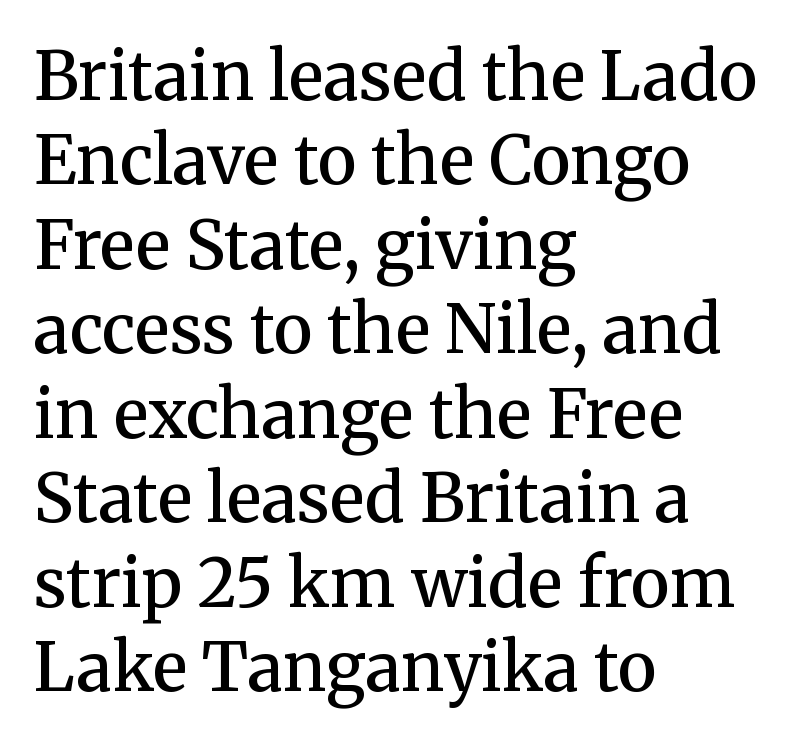
Designer's note — italics off, roman on. Nobody touched the tracking dial on this one. The rag falls on the right side of this text block. Leading: standard. Do the characters align in a grid? No, the font is proportional. The string is rendered with underlining switched off.
